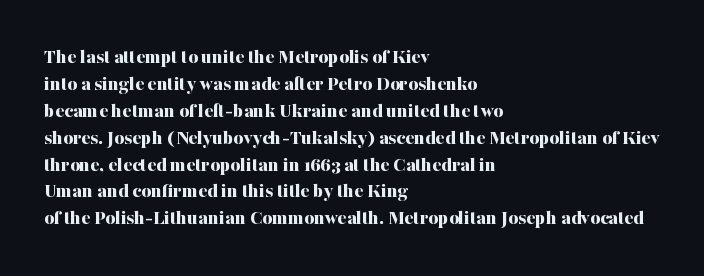
Q: Is the text bold? A: Yes.
Q: Is the text italic (slanted)? A: No, it is upright.
Q: Is the text underlined? A: No.
Q: How is the paragraph aligned? A: Left-aligned.
Q: Is the spacing between letters normal or unusually wide? A: Normal.
Q: Is the spacing between lines tight, normal or loose? A: Normal.
